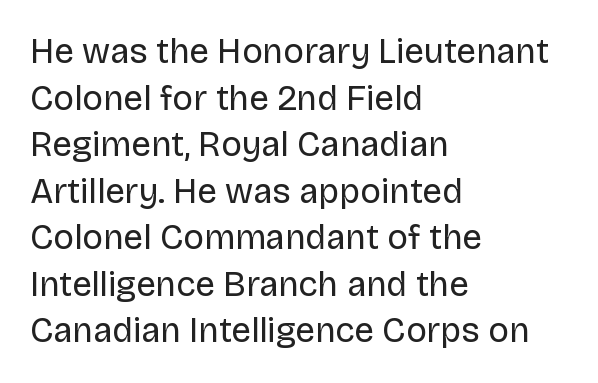
Q: Is the text bold? A: No.
Q: Is the text italic (slanted)? A: No, it is upright.
Q: Is the typeface a serif or a sans-serif typeface? A: Sans-serif.
Q: Is the text underlined? A: No.
Q: How is the paragraph aligned? A: Left-aligned.
Q: Is the spacing between letters normal or unusually wide? A: Normal.
Q: Is the spacing between lines tight, normal or loose? A: Normal.
Q: Width (condensed, normal, or wide)? A: Normal.
Q: Stroke contrast? A: Low.
Q: x-height? A: Large.
Q: Monospaced? A: No.
